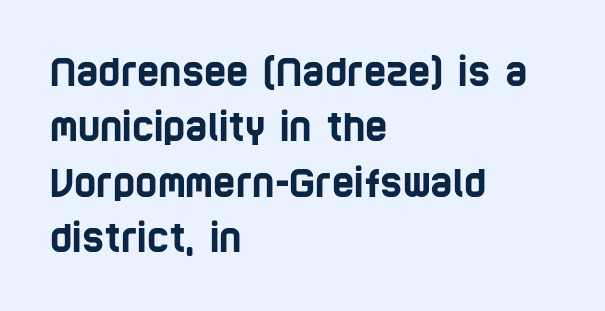
Unmarked baselines from the first word to the last. All the whitespace from short lines collects on the right. No feet cap the strokes, marking this as sans-serif type. If you measured baseline to baseline, you'd find a middling distance. Here the designer chose a conventional face with non-uniform glyph widths. Caption: standard tracking, unaltered.
